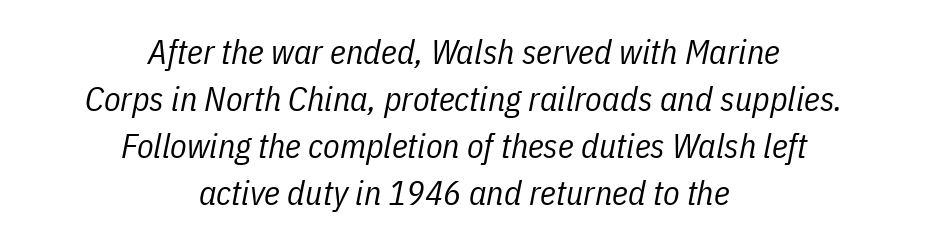
{"italic": "yes", "lean": "right", "slant_degrees": 11, "bold": "no", "weight": "regular", "width": "condensed", "stroke_contrast": "low", "x_height": "medium", "monospaced": "no", "underline": "no", "align": "center", "line_spacing": "normal", "line_spacing_ratio": 1.38, "letter_spacing": "normal", "letter_spacing_em": 0.0, "glyph_px": 34}
